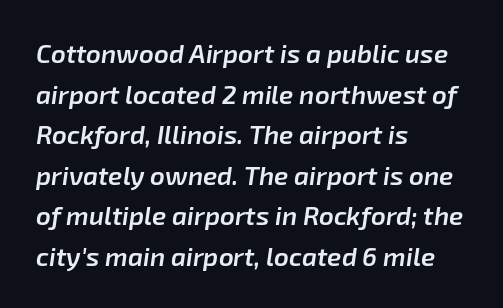
Q: Is the text bold? A: Semi-bold.
Q: Is the text italic (slanted)? A: Yes, it leans right by about 8 degrees.
Q: Is the text underlined? A: No.
Q: How is the paragraph aligned? A: Left-aligned.
Q: Is the spacing between letters normal or unusually wide? A: Normal.
Q: Is the spacing between lines tight, normal or loose? A: Normal.
